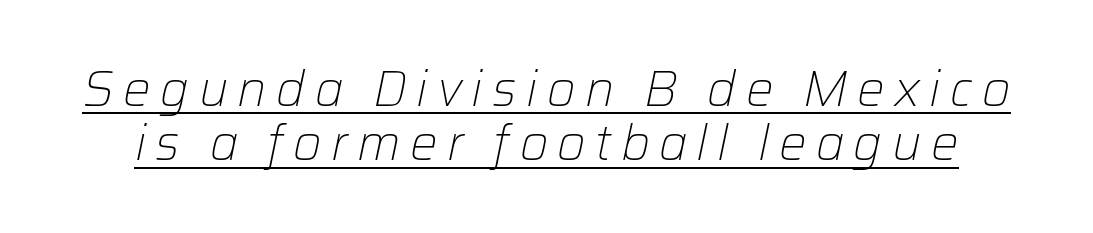
Q: Is the text bold? A: No.
Q: Is the text italic (slanted)? A: Yes, it leans right by about 12 degrees.
Q: Is the text underlined? A: Yes.
Q: Is the spacing between lines tight, normal or loose? A: Tight.
Q: Width (condensed, normal, or wide)? A: Normal.
Q: Stroke contrast? A: Low.
Q: x-height? A: Medium.
Q: Monospaced? A: No.
